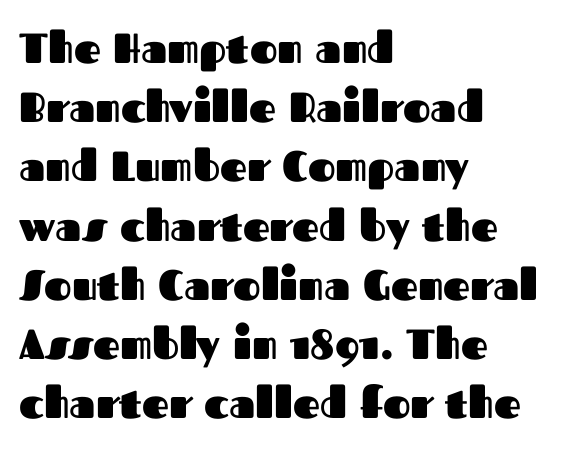
The image shows 42 px heavy sans-serif type, upright; set left-aligned, normal line spacing (1.41x), normal letter spacing, not underlined; medium stroke contrast and a medium x-height.
